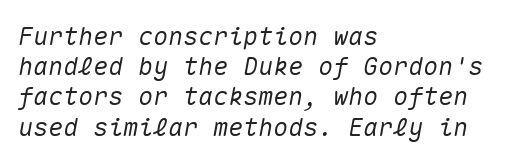
The image shows 25 px text type, italic (leaning right); set left-aligned, line spacing 1.21x, normal letter spacing, not underlined.
